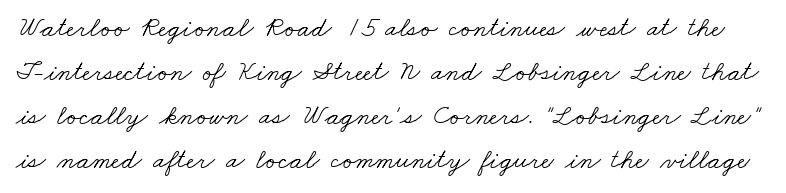
The image shows 28 px light, wide serif type; set normal line spacing (1.57x), normal letter spacing, not underlined; low stroke contrast and a small x-height.
